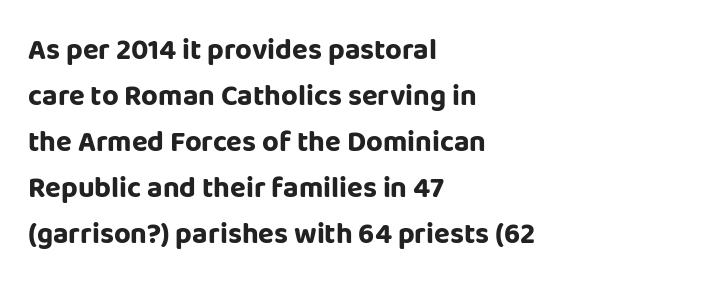
{"serif": "no", "italic": "no", "bold": "yes", "weight": "bold", "width": "normal", "stroke_contrast": "low", "x_height": "large", "monospaced": "no", "underline": "no", "align": "left", "line_spacing": "normal", "line_spacing_ratio": 1.59, "letter_spacing": "normal", "letter_spacing_em": 0.0, "glyph_px": 29}
